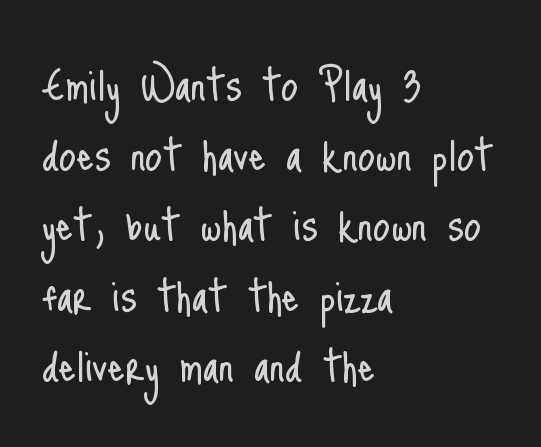
The image shows 54 px light, condensed sans-serif type, upright; set left-aligned, normal line spacing (1.3x), normal letter spacing, not underlined; low stroke contrast and a small x-height.
